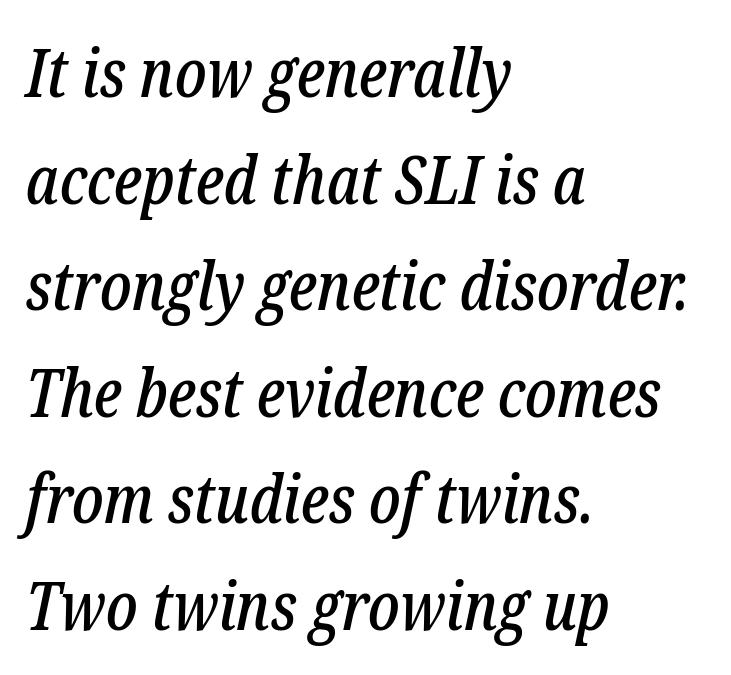
Looks like regular typesetting: each glyph gets only the width it needs. Every character sits at an angle, as italics do. This rendering uses left alignment, leaving the right contour irregular. Compared with typical paragraphs, the rows here are spaced about the same.
